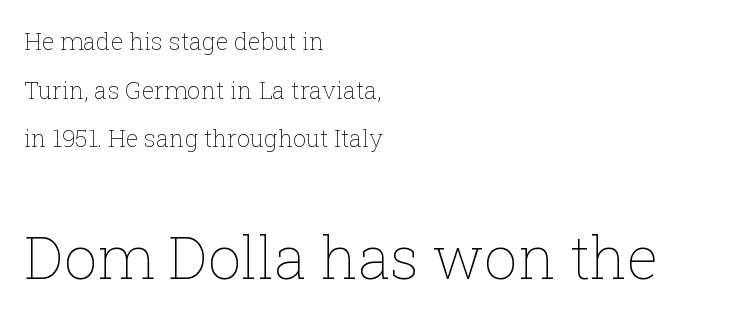
Size contrast runs from small at the top to large at the bottom. This block would shrink considerably if given ordinary leading; it's expanded now. The face used here is proportionally spaced, like ordinary book or web type. The characters are drawn with everyday or finer stroke widths.
